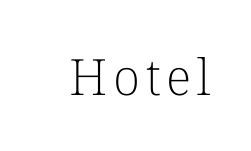
The image shows 50 px light serif type, upright; set not underlined; low stroke contrast and a medium x-height.
